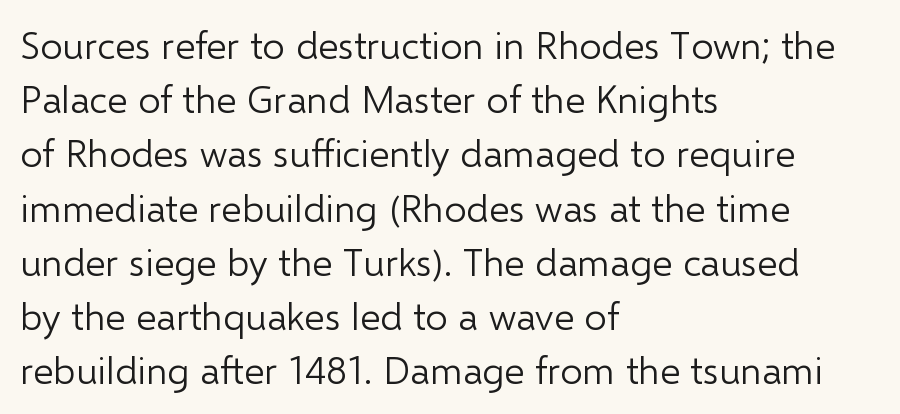
{"serif": "no", "italic": "no", "bold": "no", "weight": "light", "width": "normal", "stroke_contrast": "low", "x_height": "medium", "monospaced": "no", "underline": "no", "align": "left", "line_spacing": "normal", "line_spacing_ratio": 1.39, "letter_spacing": "normal", "letter_spacing_em": 0.0, "glyph_px": 39}
